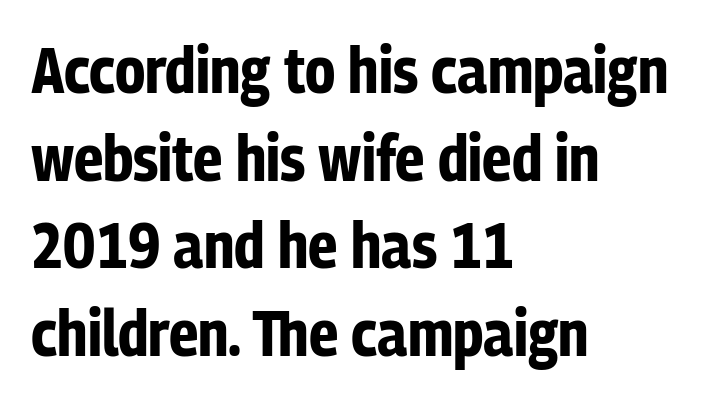
Q: Is the text bold? A: Yes.
Q: Is the text italic (slanted)? A: No, it is upright.
Q: Is the typeface a serif or a sans-serif typeface? A: Sans-serif.
Q: Is the text underlined? A: No.
Q: How is the paragraph aligned? A: Left-aligned.
Q: Is the spacing between letters normal or unusually wide? A: Normal.
Q: Is the spacing between lines tight, normal or loose? A: Normal.
Q: Width (condensed, normal, or wide)? A: Condensed.
Q: Stroke contrast? A: Low.
Q: x-height? A: Medium.
Q: Monospaced? A: No.
